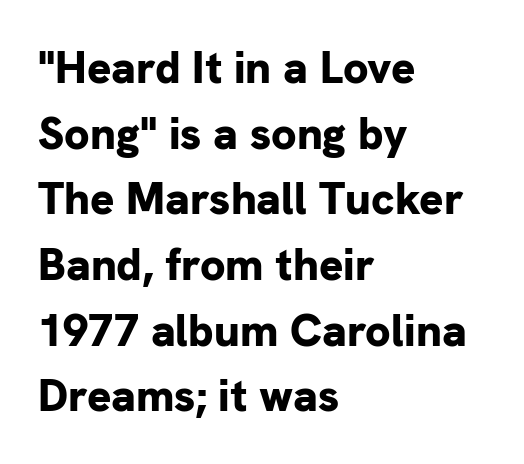
{"serif": "no", "italic": "no", "bold": "yes", "weight": "bold", "width": "normal", "stroke_contrast": "low", "x_height": "medium", "monospaced": "no", "underline": "no", "align": "left", "line_spacing": "normal", "line_spacing_ratio": 1.46, "letter_spacing": "normal", "letter_spacing_em": 0.0, "glyph_px": 45}
